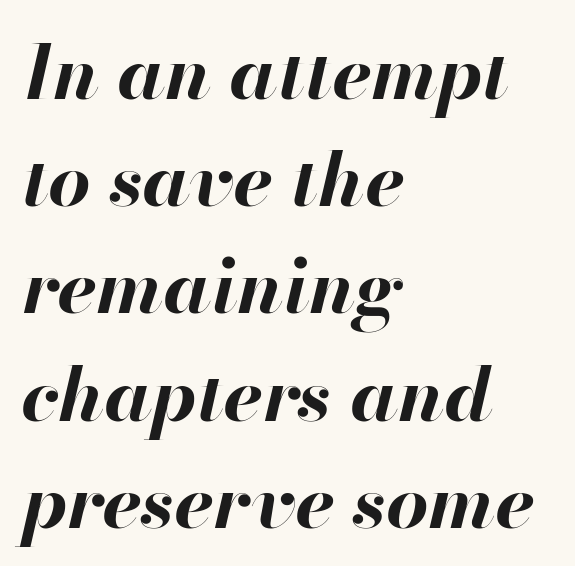
Is the block centered? No — it sits flush against the left margin. Does extra space separate the letters? No, they use regular spacing. Vertical spacing — default. If you drew a line through each stem, it would be angled. Anything drawn beneath the words? Only blank space.
